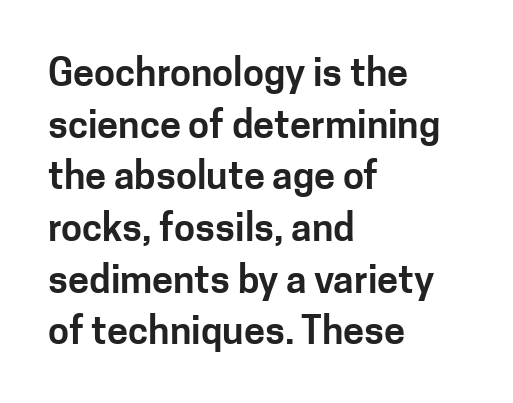
The image shows 38 px sans-serif type, upright; set left-aligned, normal line spacing (1.36x), normal letter spacing, not underlined; low stroke contrast and a medium x-height.
